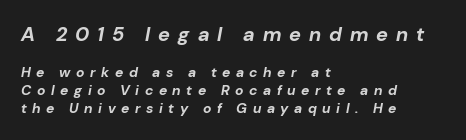
Q: Is the text bold? A: Yes.
Q: Is the text italic (slanted)? A: Yes, it leans right by about 10 degrees.
Q: Is the text underlined? A: No.
Q: How is the paragraph aligned? A: Left-aligned.
Q: Is the spacing between letters normal or unusually wide? A: Unusually wide.
Q: Is the spacing between lines tight, normal or loose? A: Normal.
Q: Which block of text is set in a larger size, the first (top) or the second (bottom)? A: The first (top) one.
